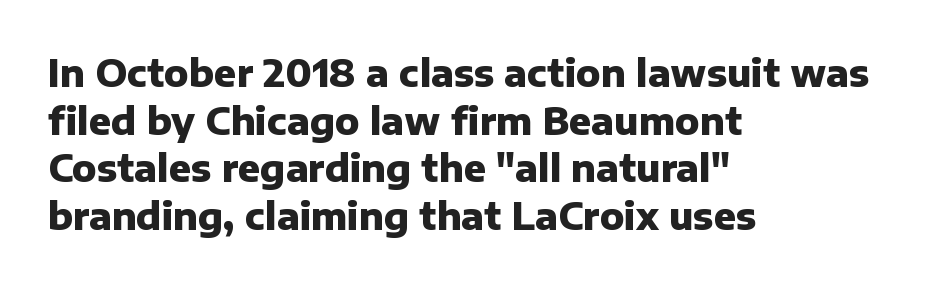
The image shows 37 px heavy sans-serif type, upright; set left-aligned, normal line spacing (1.29x), normal letter spacing, not underlined; low stroke contrast and a medium x-height.
